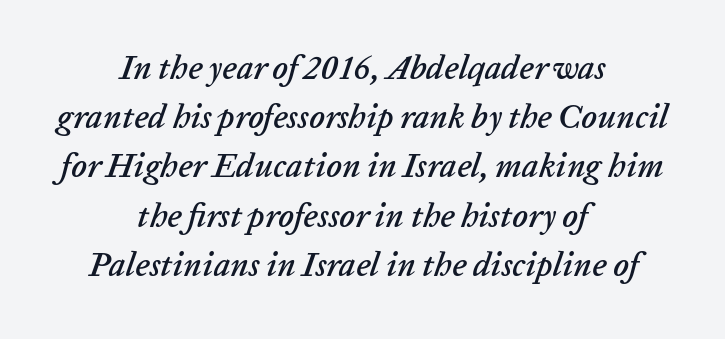
{"italic": "yes", "lean": "right", "slant_degrees": 20, "width": "normal", "stroke_contrast": "low", "x_height": "medium", "monospaced": "no", "underline": "no", "align": "center", "line_spacing": "normal", "line_spacing_ratio": 1.49, "letter_spacing": "normal", "letter_spacing_em": 0.0, "glyph_px": 33}
